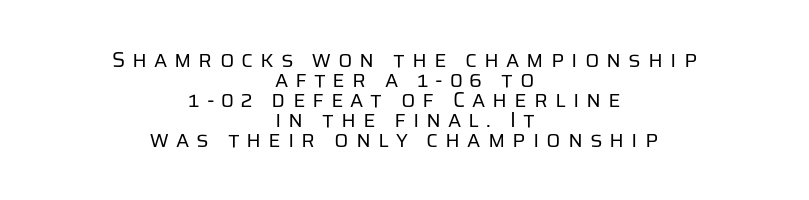
{"italic": "no", "bold": "no", "underline": "no", "align": "center", "line_spacing": "tight", "line_spacing_ratio": 0.95, "letter_spacing": "wide", "letter_spacing_em": 0.33, "glyph_px": 21}
